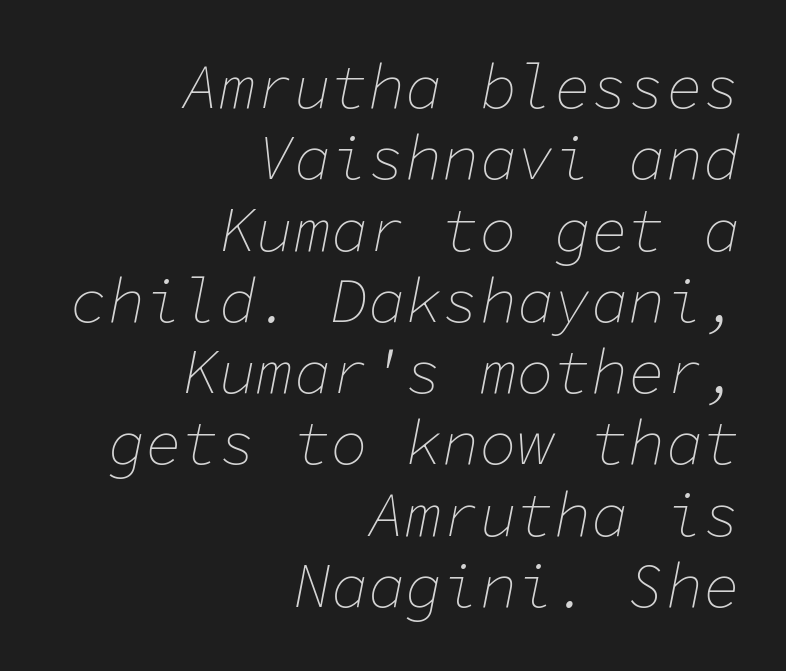
Q: Is the text bold? A: No.
Q: Is the text italic (slanted)? A: Yes, it leans right by about 11 degrees.
Q: Is the text underlined? A: No.
Q: How is the paragraph aligned? A: Right-aligned.
Q: Is the spacing between letters normal or unusually wide? A: Normal.
Q: Is the spacing between lines tight, normal or loose? A: Tight.
Q: Width (condensed, normal, or wide)? A: Normal.
Q: Stroke contrast? A: Low.
Q: x-height? A: Medium.
Q: Monospaced? A: Yes.
